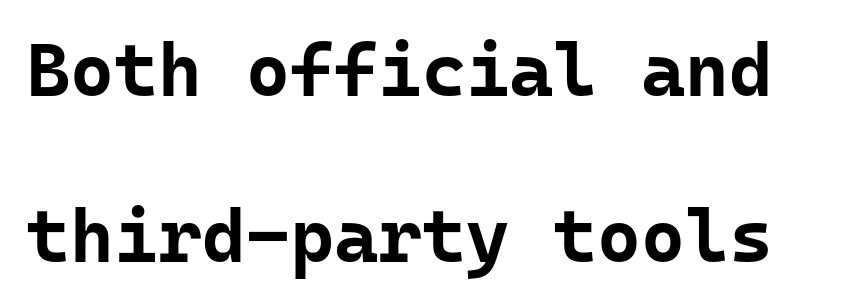
Q: Is the text bold? A: Yes.
Q: Is the text italic (slanted)? A: No, it is upright.
Q: Is the typeface a serif or a sans-serif typeface? A: Sans-serif.
Q: Is the text underlined? A: No.
Q: Is the spacing between letters normal or unusually wide? A: Normal.
Q: Is the spacing between lines tight, normal or loose? A: Loose.
Q: Width (condensed, normal, or wide)? A: Normal.
Q: Stroke contrast? A: Low.
Q: x-height? A: Medium.
Q: Monospaced? A: Yes.
